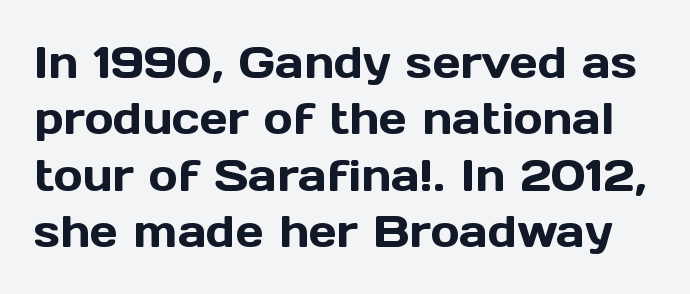
Q: Is the text italic (slanted)? A: No, it is upright.
Q: Is the typeface a serif or a sans-serif typeface? A: Sans-serif.
Q: Is the text underlined? A: No.
Q: Is the spacing between letters normal or unusually wide? A: Normal.
Q: Is the spacing between lines tight, normal or loose? A: Normal.
Q: Width (condensed, normal, or wide)? A: Normal.
Q: x-height? A: Medium.
Q: Monospaced? A: No.
